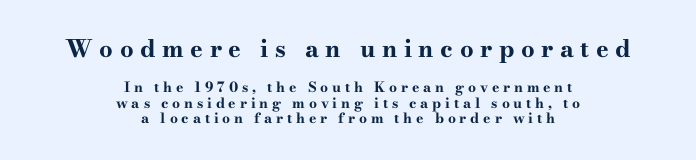
The image shows 24 px bold type, upright; set centered, tight line spacing (1.12x), unusually wide letter spacing (+0.27 em), not underlined; the first (top) block is 1.71x larger.
